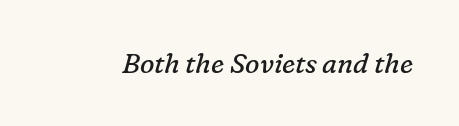
The image shows 27 px text type, italic (leaning right); set normal letter spacing, not underlined.
